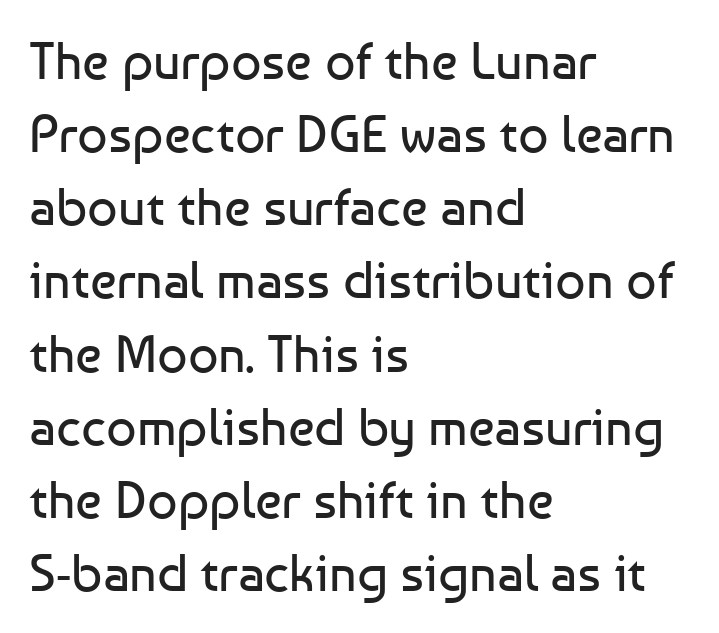
{"serif": "no", "italic": "no", "bold": "no", "weight": "regular", "width": "normal", "stroke_contrast": "low", "x_height": "medium", "monospaced": "no", "underline": "no", "align": "left", "line_spacing": "normal", "line_spacing_ratio": 1.38, "letter_spacing": "normal", "letter_spacing_em": 0.0, "glyph_px": 53}
